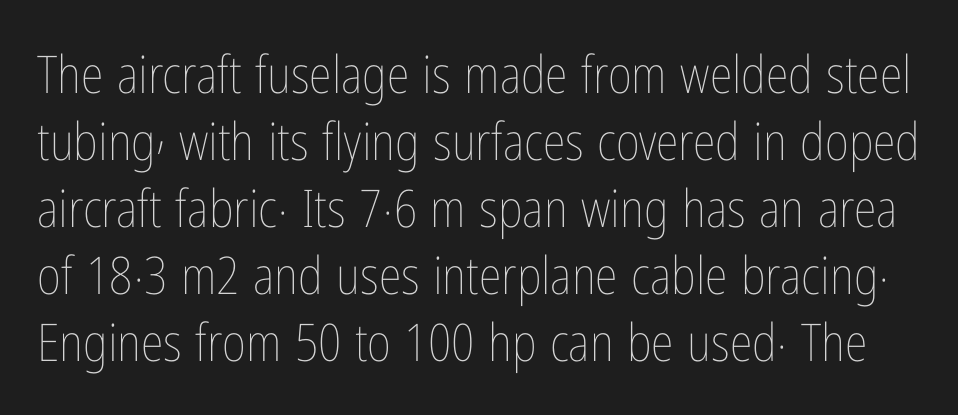
Q: Is the text bold? A: No.
Q: Is the text italic (slanted)? A: No, it is upright.
Q: Is the text underlined? A: No.
Q: Is the spacing between letters normal or unusually wide? A: Normal.
Q: Is the spacing between lines tight, normal or loose? A: Normal.
Q: Width (condensed, normal, or wide)? A: Condensed.
Q: Stroke contrast? A: Low.
Q: x-height? A: Medium.
Q: Monospaced? A: No.
